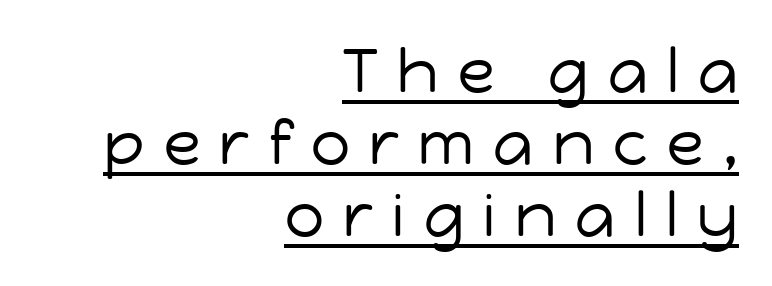
Underlining? Definitely there. These lines have a slow, spaced-out rhythm from letter to letter. Looks like regular typesetting: each glyph gets only the width it needs. Posture: straight, roman, zero tilt.
